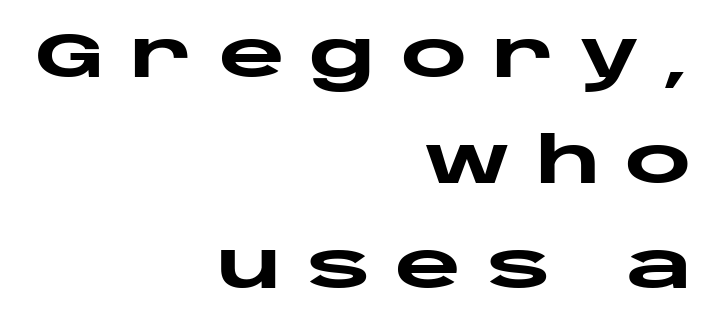
The image shows 64 px heavy, wide sans-serif type, upright; set right-aligned, normal line spacing (1.65x), unusually wide letter spacing (+0.38 em), not underlined; low stroke contrast and a large x-height.
